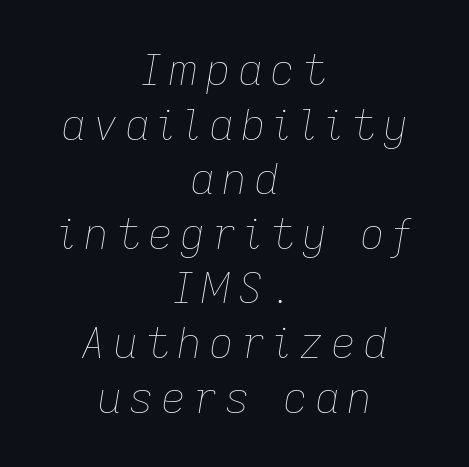
Reading down the column, the eye jumps a familiar distance to each next line. When letters slant like this, we call the style italic. Horizontal alignment here is central, giving a formal, balanced look. Think of a printed novel: that variable character pitch is what you see here. Nobody drew a line under any word here. Stems here are at most as thick as an everyday book face.
